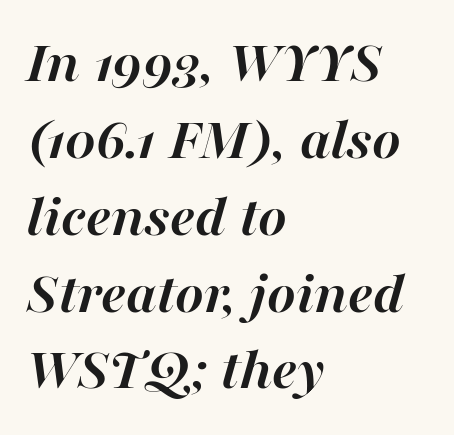
{"italic": "yes", "lean": "right", "slant_degrees": 16, "bold": "yes", "weight": "semibold", "width": "normal", "stroke_contrast": "high", "x_height": "medium", "monospaced": "no", "underline": "no", "align": "left", "line_spacing": "normal", "line_spacing_ratio": 1.26, "letter_spacing": "normal", "letter_spacing_em": 0.0, "glyph_px": 61}
